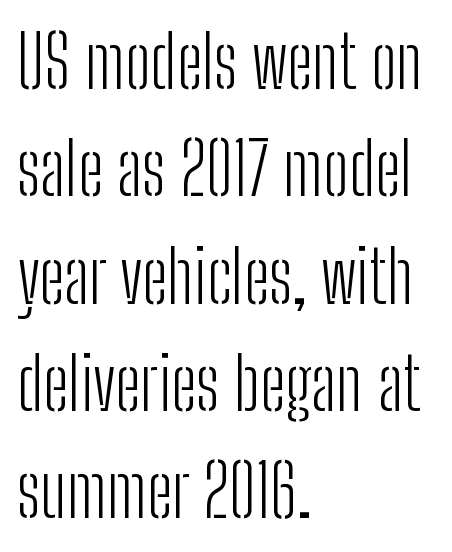
No extra ink here — the face is not bold. Check the space under the baseline: it is left empty. The passage is arranged the way most books set body copy — flush left. Think of a printed novel: that variable character pitch is what you see here. Posture: upright roman.
